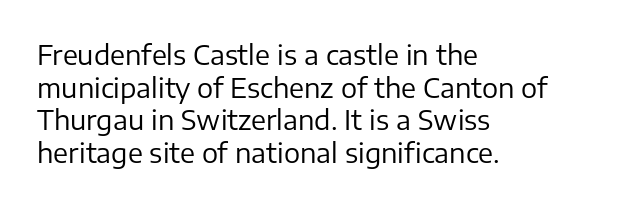
Q: Is the text bold? A: No.
Q: Is the text italic (slanted)? A: No, it is upright.
Q: Is the text underlined? A: No.
Q: How is the paragraph aligned? A: Left-aligned.
Q: Is the spacing between letters normal or unusually wide? A: Normal.
